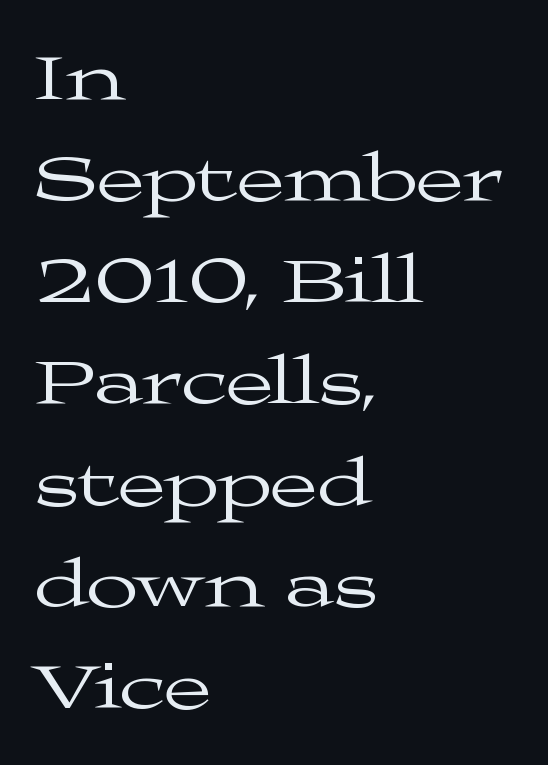
{"serif": "yes", "italic": "no", "bold": "no", "weight": "regular", "width": "wide", "stroke_contrast": "medium", "x_height": "medium", "monospaced": "no", "underline": "no", "align": "left", "line_spacing": "normal", "line_spacing_ratio": 1.47, "letter_spacing": "normal", "letter_spacing_em": 0.0, "glyph_px": 69}
